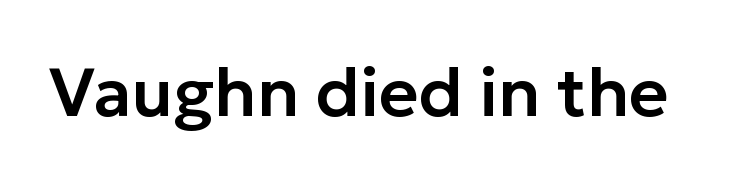
The image shows 68 px sans-serif type, upright; set normal letter spacing, not underlined; low stroke contrast and a medium x-height.
